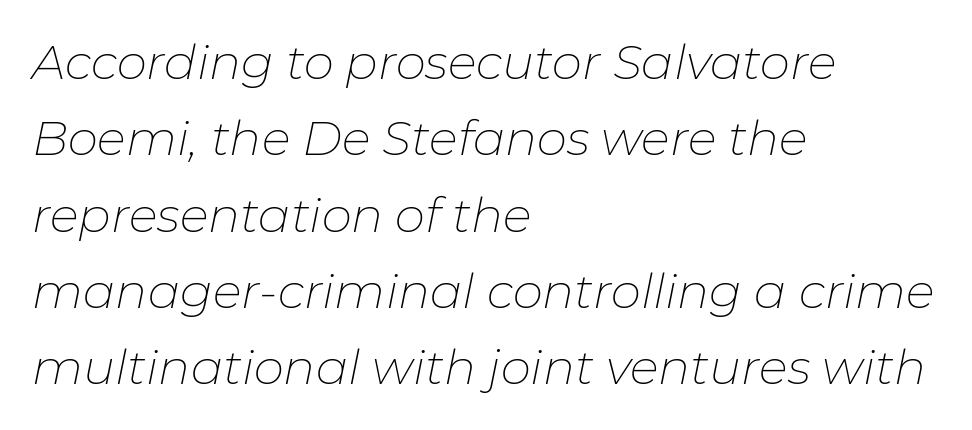
{"italic": "yes", "lean": "right", "slant_degrees": 11, "bold": "no", "weight": "thin", "width": "normal", "stroke_contrast": "low", "x_height": "medium", "monospaced": "no", "underline": "no", "align": "left", "line_spacing": "normal", "line_spacing_ratio": 1.59, "letter_spacing": "normal", "letter_spacing_em": 0.0, "glyph_px": 48}
